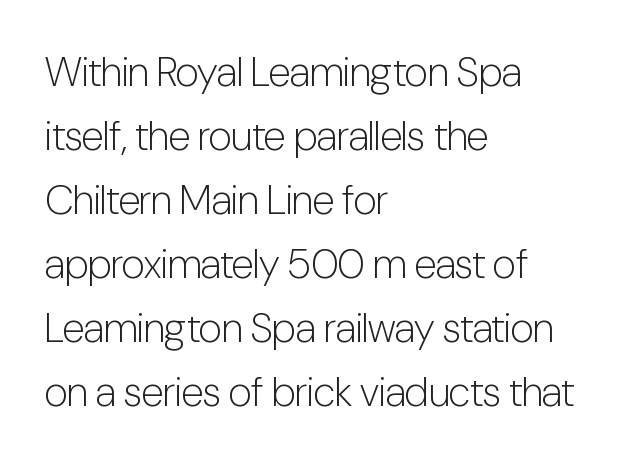
{"serif": "no", "italic": "no", "bold": "no", "weight": "light", "width": "condensed", "stroke_contrast": "low", "x_height": "medium", "monospaced": "no", "underline": "no", "align": "left", "line_spacing": "normal", "line_spacing_ratio": 1.56, "letter_spacing": "normal", "letter_spacing_em": 0.0, "glyph_px": 41}
